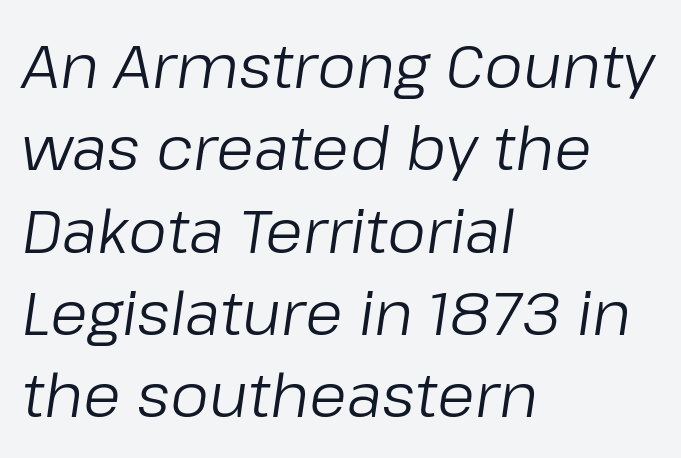
Looks like regular typesetting: each glyph gets only the width it needs. Any mark beneath the type? The region is blank. Ink coverage per letter is moderate at most. Tracking value appears to be zero — textbook default spacing. Short and long lines alike share a common starting point at left.
